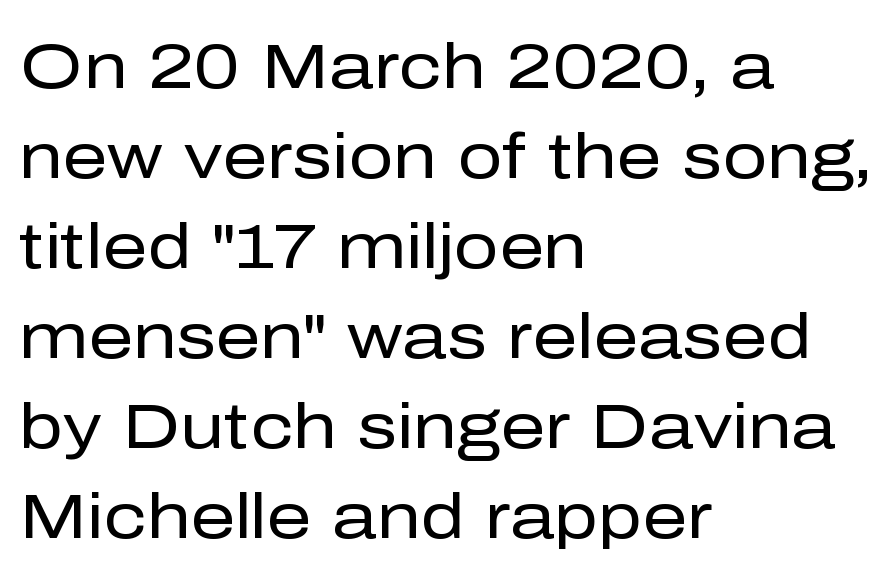
The image shows 63 px regular-weight sans-serif type, upright; set left-aligned, normal line spacing (1.43x), normal letter spacing, not underlined; low stroke contrast and a medium x-height.
